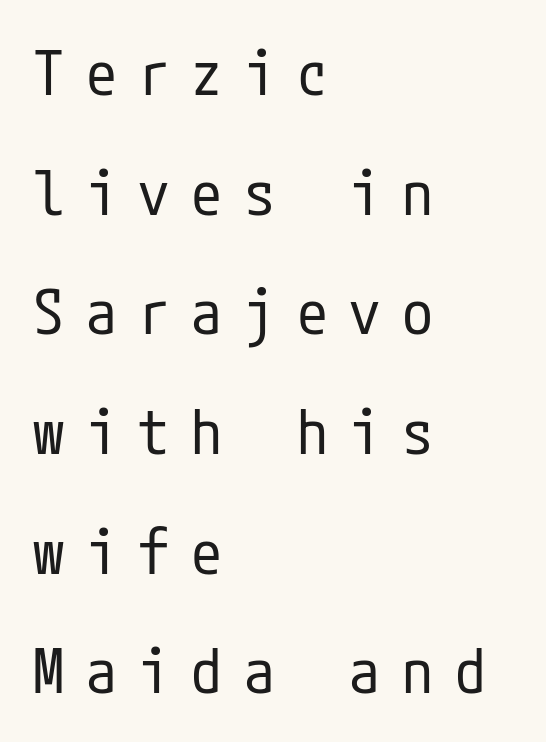
{"serif": "no", "italic": "no", "bold": "no", "weight": "regular", "width": "condensed", "stroke_contrast": "low", "x_height": "medium", "underline": "no", "align": "left", "line_spacing": "loose", "line_spacing_ratio": 1.93, "letter_spacing": "wide", "letter_spacing_em": 0.35, "glyph_px": 62}
